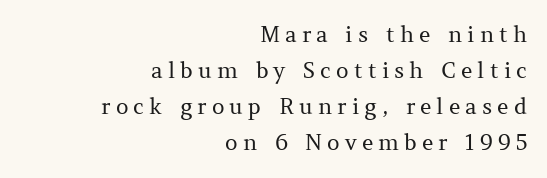
Q: Is the text bold? A: No.
Q: Is the text italic (slanted)? A: No, it is upright.
Q: Is the text underlined? A: No.
Q: How is the paragraph aligned? A: Right-aligned.
Q: Is the spacing between letters normal or unusually wide? A: Unusually wide.
Q: Is the spacing between lines tight, normal or loose? A: Normal.
